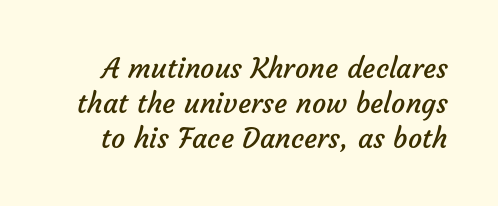
{"serif": "no", "bold": "no", "weight": "regular", "width": "normal", "stroke_contrast": "low", "x_height": "medium", "monospaced": "no", "underline": "no", "line_spacing": "normal", "line_spacing_ratio": 1.25, "letter_spacing": "normal", "letter_spacing_em": 0.0, "glyph_px": 28}
